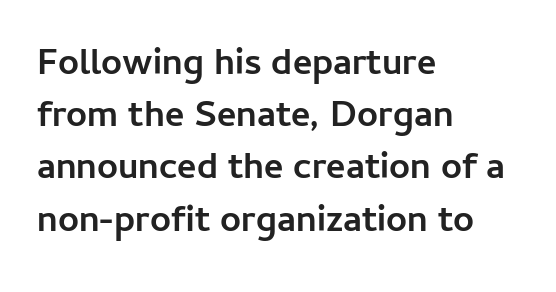
{"serif": "no", "italic": "no", "bold": "yes", "weight": "semibold", "width": "normal", "stroke_contrast": "low", "x_height": "medium", "monospaced": "no", "underline": "no", "align": "left", "line_spacing": "normal", "line_spacing_ratio": 1.41, "letter_spacing": "normal", "letter_spacing_em": 0.0, "glyph_px": 37}
